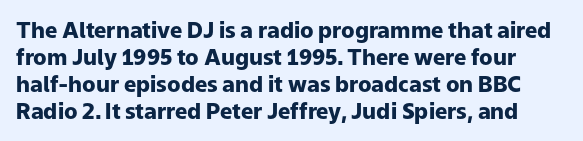
{"italic": "no", "bold": "yes", "underline": "no", "line_spacing_ratio": 1.22, "letter_spacing": "normal", "letter_spacing_em": 0.0, "glyph_px": 22}
